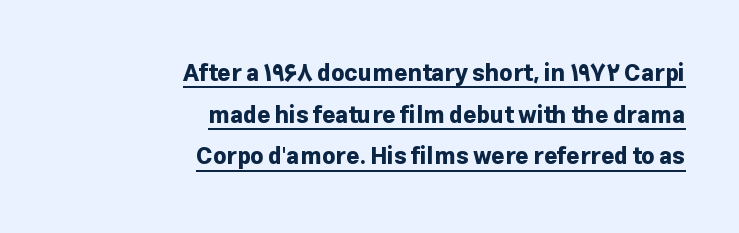
The lines are quadded right. The horizontal fit of the characters is conventional and even. The face used here has the dense, thick strokes of a bold. The specimen reads as upright at a glance. Emphasis is given by a line drawn under the lettering.
